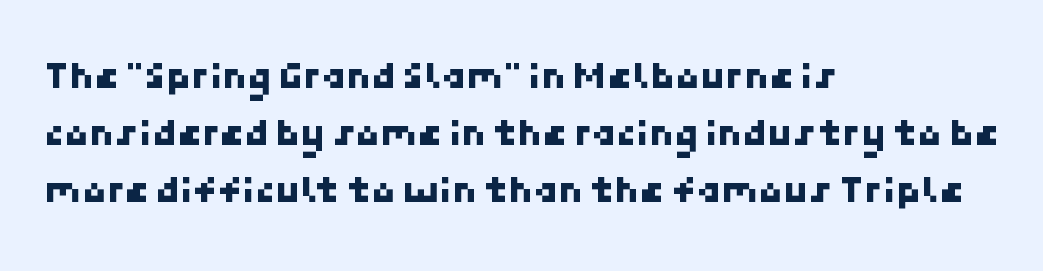
Q: Is the typeface a serif or a sans-serif typeface? A: Sans-serif.
Q: Is the text underlined? A: No.
Q: How is the paragraph aligned? A: Left-aligned.
Q: Is the spacing between letters normal or unusually wide? A: Normal.
Q: Is the spacing between lines tight, normal or loose? A: Normal.
Q: Width (condensed, normal, or wide)? A: Normal.
Q: Stroke contrast? A: Low.
Q: x-height? A: Medium.
